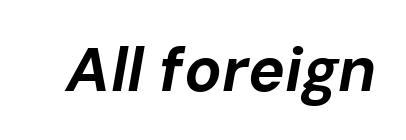
The image shows 62 px bold type, italic (leaning right); set normal letter spacing, not underlined; low stroke contrast and a medium x-height.
